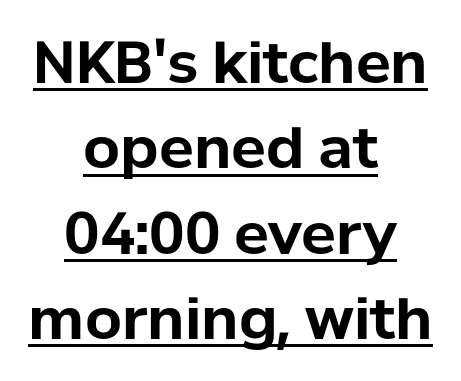
{"serif": "no", "italic": "no", "bold": "yes", "weight": "bold", "width": "normal", "stroke_contrast": "low", "x_height": "medium", "monospaced": "no", "underline": "yes", "align": "center", "line_spacing": "normal", "line_spacing_ratio": 1.47, "letter_spacing": "normal", "letter_spacing_em": 0.0, "glyph_px": 58}
